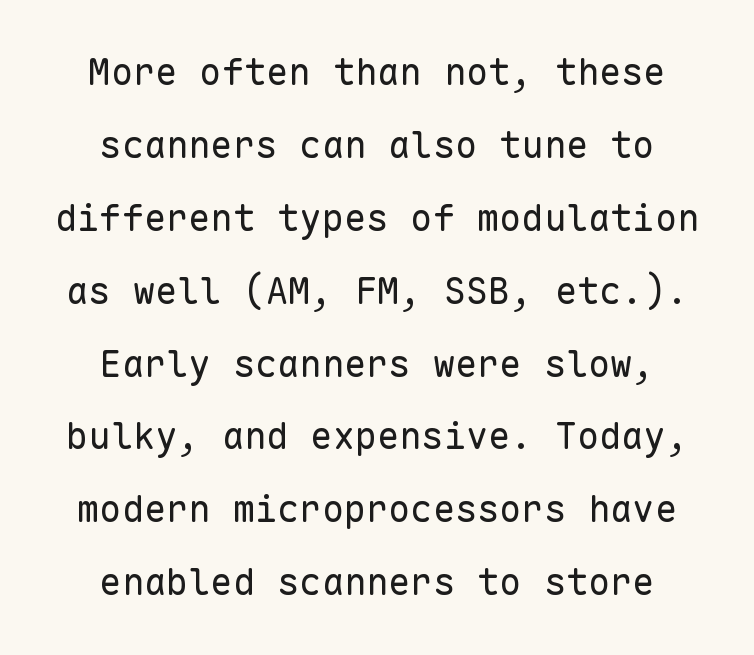
Each letter, wide or thin by design, is forced into the same width here. Each stroke keeps to a modest, everyday thickness or less. These lines stand farther apart than default settings would place them. Quick note: underline off. The paragraph has two soft edges and a firm central axis. The letters sit at their default tracking, neither squeezed nor spread.
